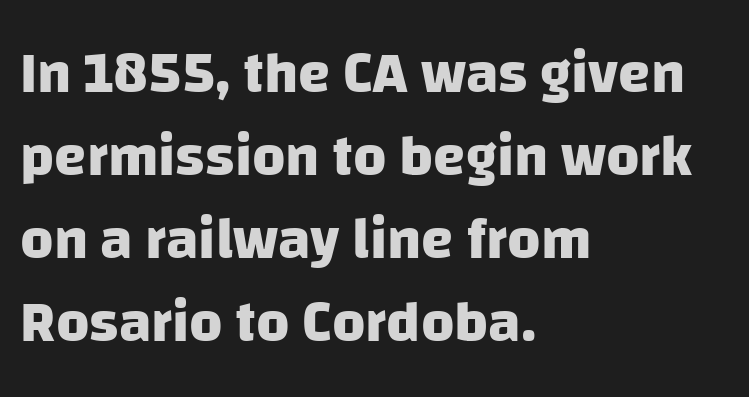
Q: Is the text bold? A: Yes.
Q: Is the typeface a serif or a sans-serif typeface? A: Sans-serif.
Q: Is the text underlined? A: No.
Q: How is the paragraph aligned? A: Left-aligned.
Q: Is the spacing between letters normal or unusually wide? A: Normal.
Q: Is the spacing between lines tight, normal or loose? A: Normal.
Q: Width (condensed, normal, or wide)? A: Normal.
Q: Stroke contrast? A: Low.
Q: x-height? A: Large.
Q: Monospaced? A: No.
